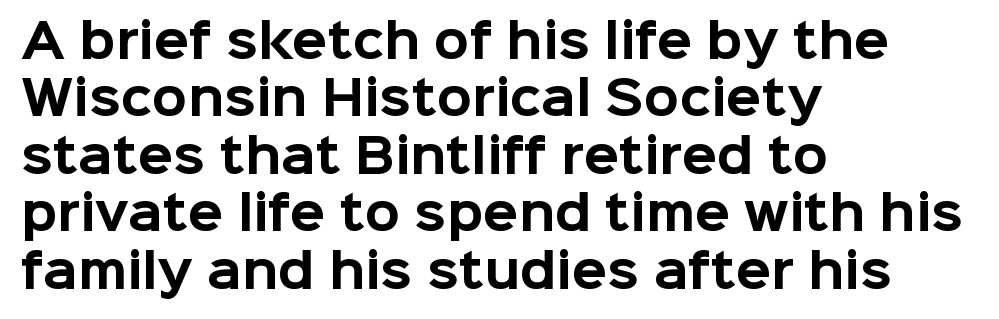
Which margin do the lines hug? The left one — the right edge is uneven. Decoration check: the copy has no underline. The typesetting leans heavy: a genuine bold. Do the characters align in a grid? No, the font is proportional.
